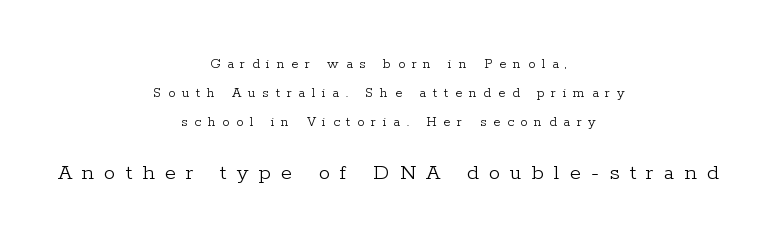
{"italic": "no", "bold": "no", "underline": "no", "align": "center", "line_spacing": "loose", "line_spacing_ratio": 1.92, "letter_spacing": "wide", "letter_spacing_em": 0.44, "larger_block": "second", "size_ratio": 1.53, "glyph_px": 23}
